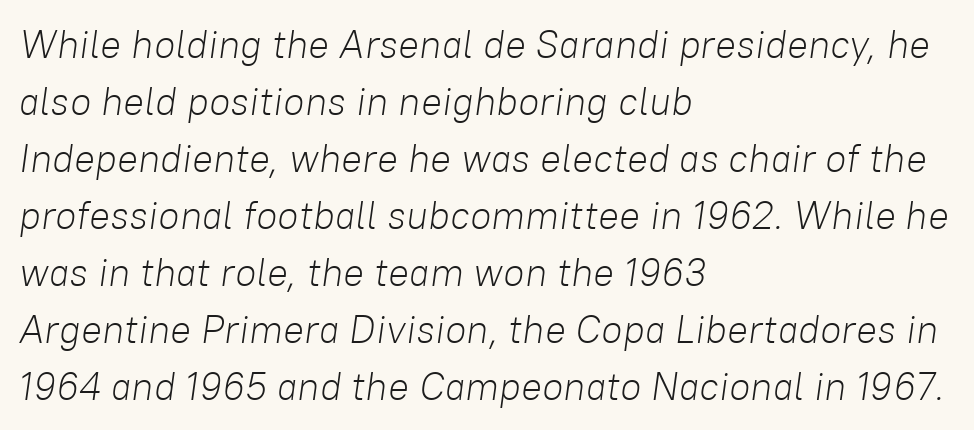
The image shows 39 px light type, italic (leaning right); set left-aligned, normal line spacing (1.46x), normal letter spacing, not underlined; low stroke contrast and a medium x-height.
